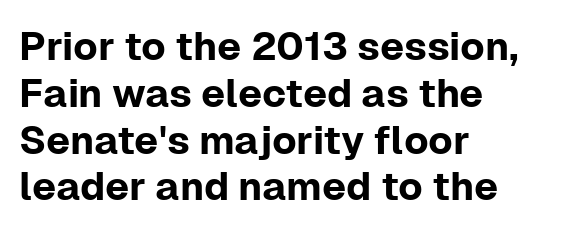
Unlike a traditional serif, this face leaves its strokes unadorned. Every row of glyphs begins at an identical x-position on the left. The type sits square on the baseline with zero lean. Varying glyph widths throughout — classic text-font behaviour. Default kerning and tracking; the words read as compact shapes.
